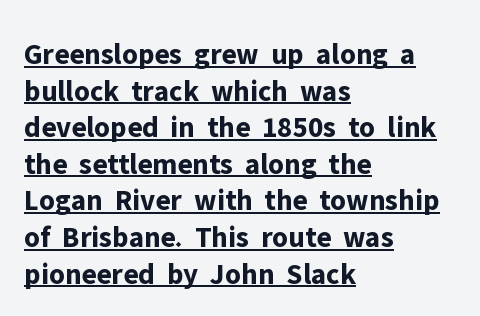
Character widths vary here, with narrow letters taking less room than wide ones. Ordinary non-slanted type is in use. Bold? Absolutely — the strokes are thick and heavy. A typesetter would call this zero additional tracking.
